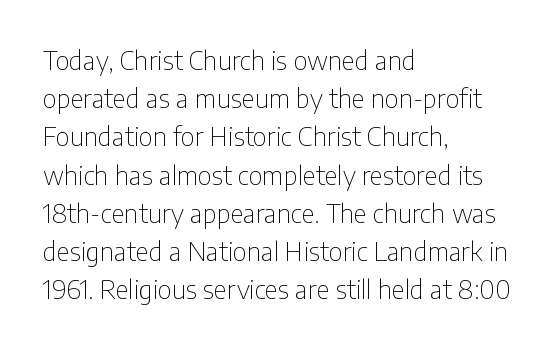
The image shows 26 px text type, upright; set left-aligned, normal line spacing (1.47x), normal letter spacing, not underlined.
